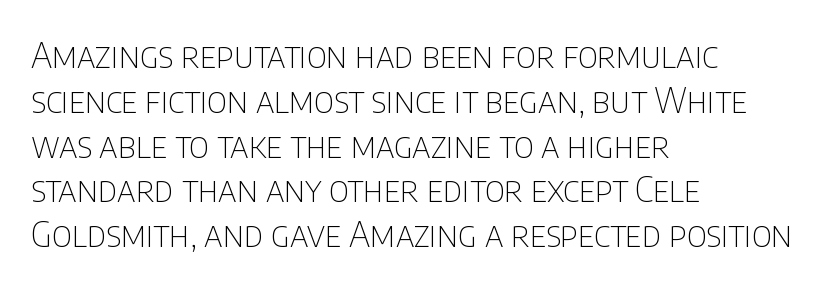
The image shows 35 px thin, condensed sans-serif type, upright; set left-aligned, normal line spacing (1.28x), normal letter spacing, not underlined; low stroke contrast and a large x-height.
